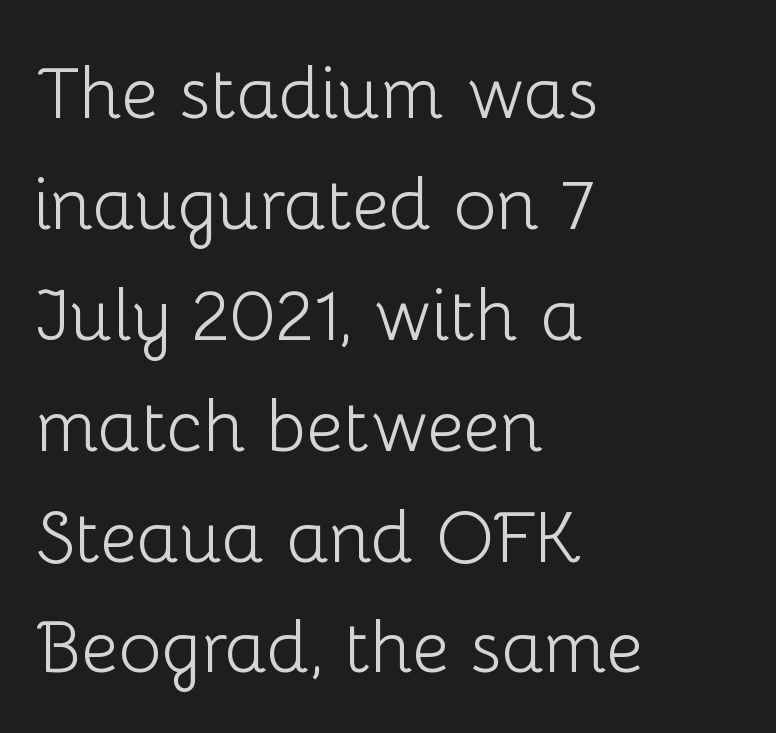
The image shows 72 px light sans-serif type, upright; set left-aligned, normal line spacing (1.54x), normal letter spacing, not underlined; low stroke contrast and a medium x-height.
